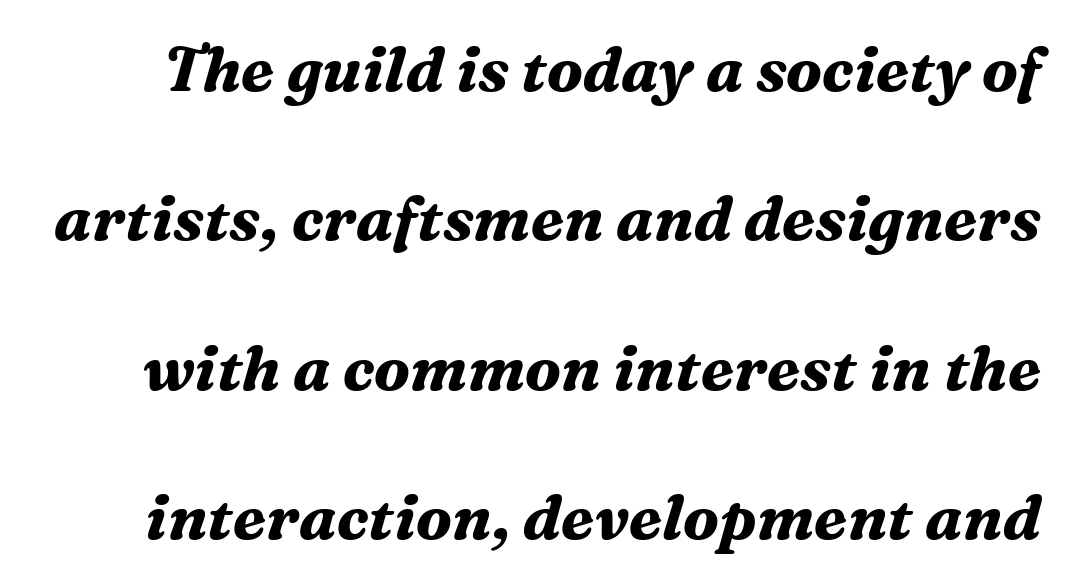
The image shows 62 px bold serif type, italic (leaning right); set loose line spacing (2.41x), normal letter spacing, not underlined; medium stroke contrast and a medium x-height.
